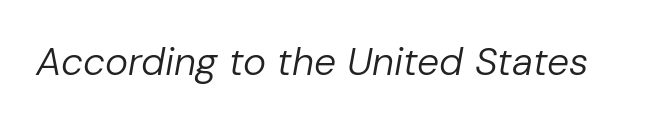
Q: Is the text bold? A: No.
Q: Is the text italic (slanted)? A: Yes, it leans right by about 10 degrees.
Q: Is the text underlined? A: No.
Q: Is the spacing between letters normal or unusually wide? A: Normal.
Q: Width (condensed, normal, or wide)? A: Normal.
Q: Stroke contrast? A: Low.
Q: x-height? A: Medium.
Q: Monospaced? A: No.
